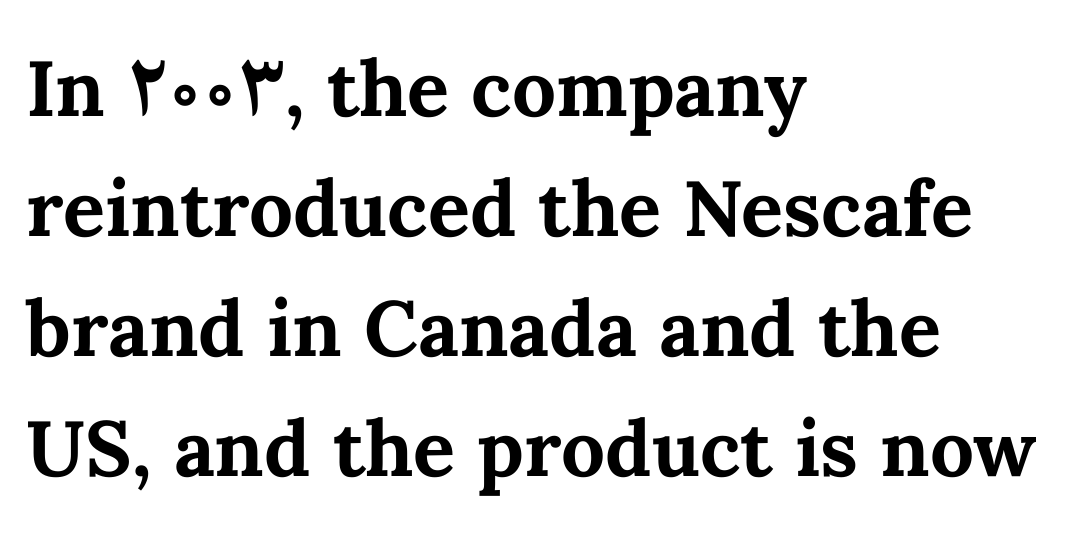
The image shows 78 px bold type, upright; set left-aligned, normal line spacing (1.54x), normal letter spacing, not underlined; medium stroke contrast and a medium x-height.
